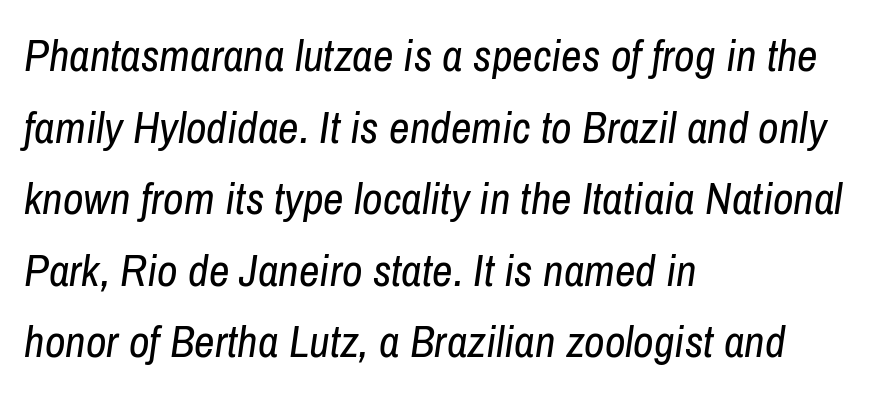
{"italic": "yes", "lean": "right", "slant_degrees": 8, "bold": "no", "weight": "regular", "width": "condensed", "stroke_contrast": "low", "x_height": "medium", "monospaced": "no", "underline": "no", "align": "left", "line_spacing": "normal", "line_spacing_ratio": 1.59, "letter_spacing": "normal", "letter_spacing_em": 0.0, "glyph_px": 45}
